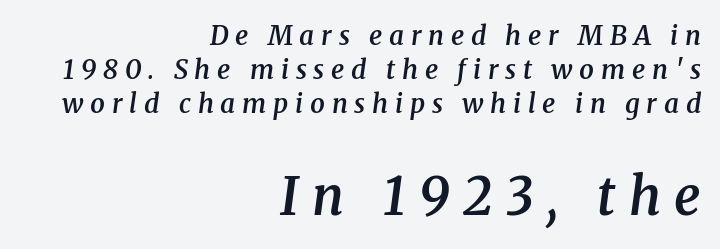
The image shows 52 px semibold serif type, italic (leaning right); set right-aligned, normal line spacing (1.31x), unusually wide letter spacing (+0.26 em), not underlined; the second (bottom) block is 2.0x larger; medium stroke contrast and a medium x-height.
